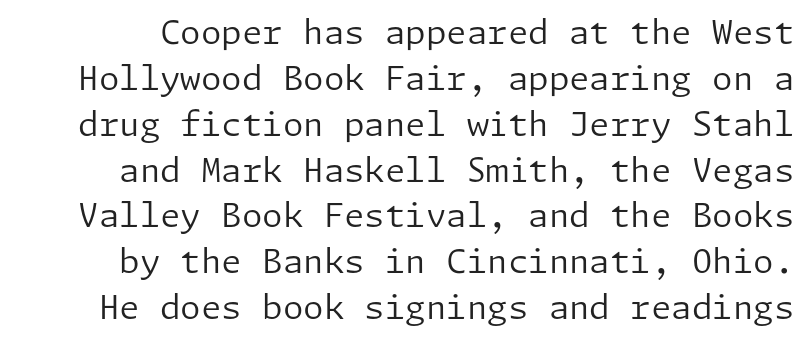
Each word holds together tightly as a unit, with standard inter-letter gaps. The space directly below the letters is spotless. The text was rendered using a sans face with plain stroke endings. The block of text has a typical density, with ordinary space between rows. The typography opts for an upright posture over an oblique one. The cut favours lightness, reaching ordinary text weight at its darkest.
